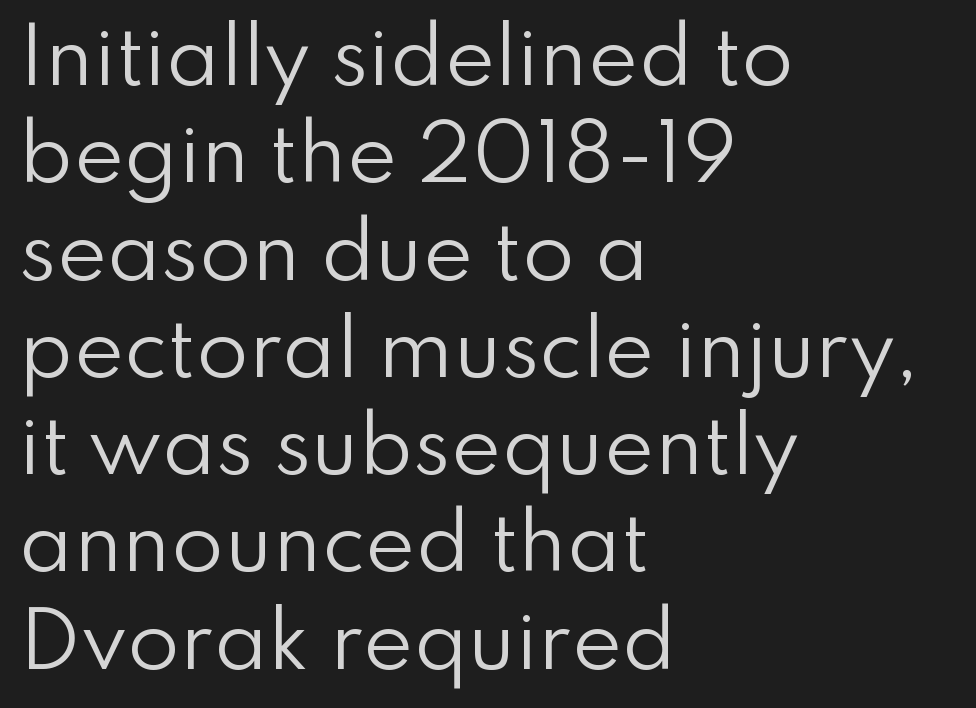
The image shows 76 px regular-weight sans-serif type, upright; set left-aligned, normal line spacing (1.28x), normal letter spacing, not underlined; low stroke contrast and a small x-height.
